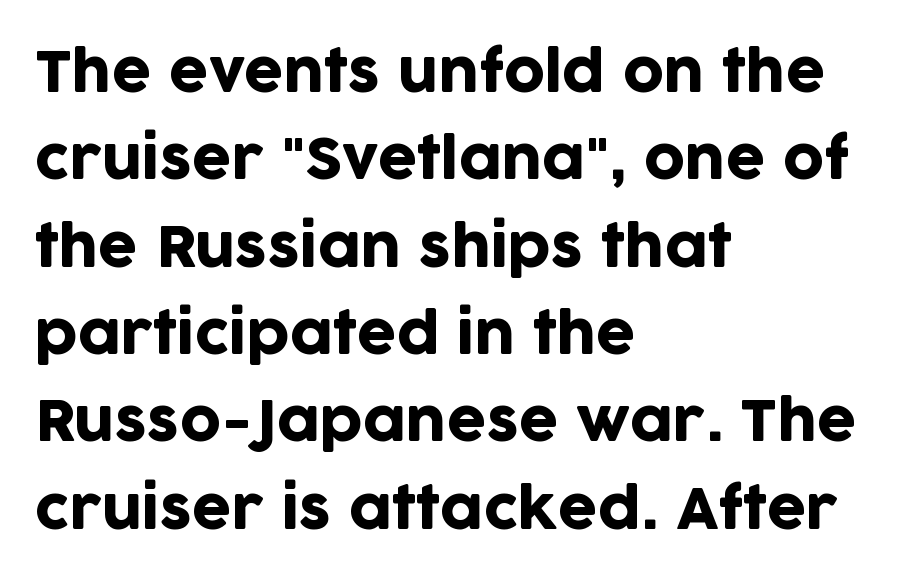
Q: Is the text italic (slanted)? A: No, it is upright.
Q: Is the typeface a serif or a sans-serif typeface? A: Sans-serif.
Q: Is the text underlined? A: No.
Q: How is the paragraph aligned? A: Left-aligned.
Q: Is the spacing between letters normal or unusually wide? A: Normal.
Q: Is the spacing between lines tight, normal or loose? A: Normal.
Q: Width (condensed, normal, or wide)? A: Normal.
Q: Stroke contrast? A: Low.
Q: x-height? A: Large.
Q: Monospaced? A: No.
